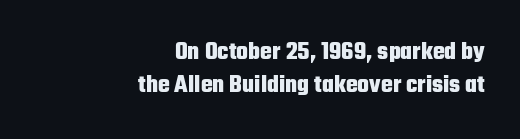
The image shows 25 px bold type, upright; set right-aligned, normal line spacing (1.32x), normal letter spacing, not underlined.
